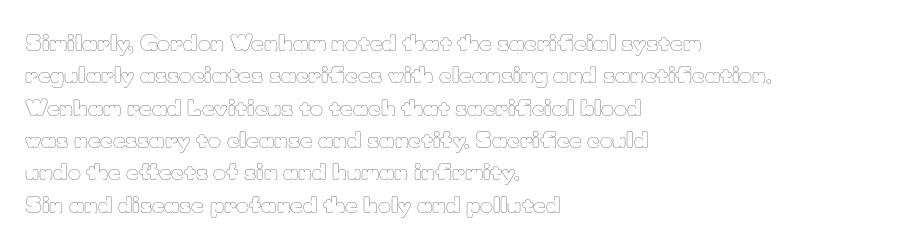
{"italic": "no", "bold": "no", "underline": "no", "align": "left", "line_spacing": "normal", "line_spacing_ratio": 1.47, "letter_spacing": "normal", "letter_spacing_em": 0.0, "glyph_px": 22}
